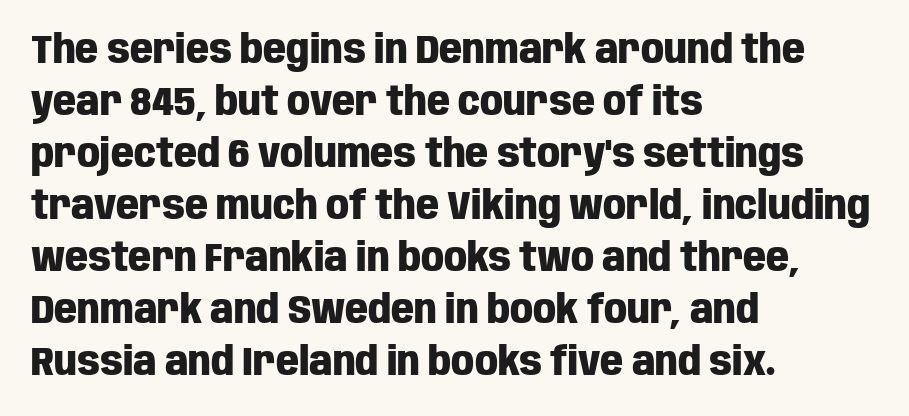
Q: Is the text bold? A: Yes.
Q: Is the text italic (slanted)? A: No, it is upright.
Q: Is the typeface a serif or a sans-serif typeface? A: Sans-serif.
Q: Is the text underlined? A: No.
Q: How is the paragraph aligned? A: Left-aligned.
Q: Is the spacing between letters normal or unusually wide? A: Normal.
Q: Is the spacing between lines tight, normal or loose? A: Normal.
Q: Width (condensed, normal, or wide)? A: Condensed.
Q: Stroke contrast? A: Low.
Q: x-height? A: Large.
Q: Monospaced? A: No.
